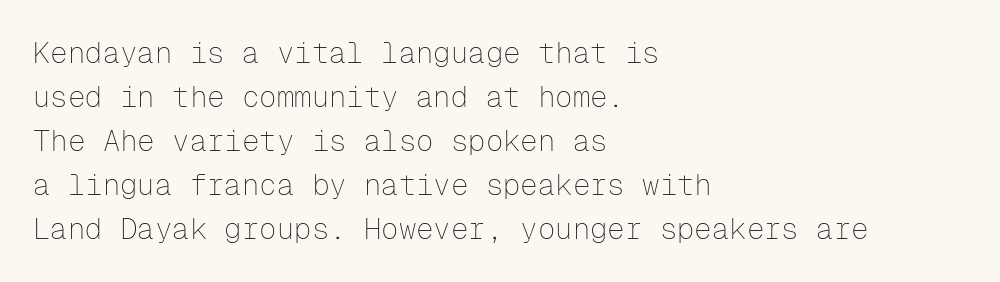
{"serif": "no", "italic": "no", "bold": "no", "weight": "thin", "width": "normal", "stroke_contrast": "low", "x_height": "medium", "monospaced": "yes", "underline": "no", "align": "left", "line_spacing": "normal", "line_spacing_ratio": 1.52, "letter_spacing": "normal", "letter_spacing_em": 0.0, "glyph_px": 29}
